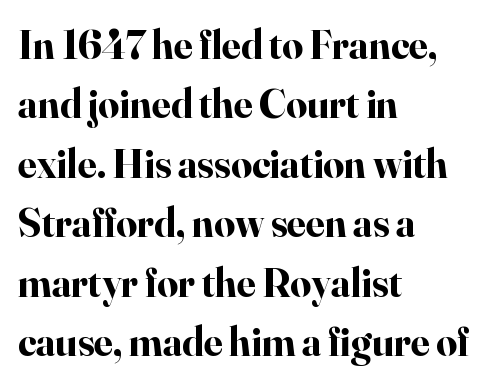
The image shows 41 px bold serif type, upright; set left-aligned, normal line spacing (1.45x), normal letter spacing, not underlined; high stroke contrast and a small x-height.
